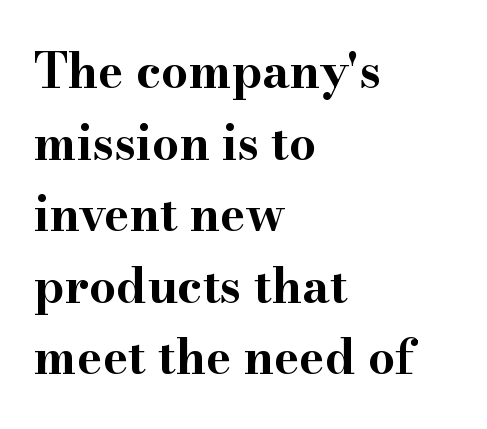
A dark, heavy texture on the line: the type is bold. Descender tails drop into unmarked territory. Upright lettering throughout. One-word summary of the alignment: left. No extra tracking has been applied to these lines.
